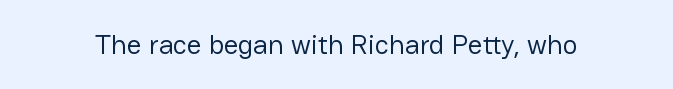
The image shows 28 px regular-weight sans-serif type, upright; set normal letter spacing, not underlined; low stroke contrast and a medium x-height.
